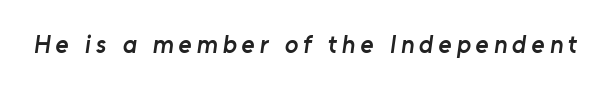
Does the weight exceed regular? Yes, but only to semibold. Characters follow at a spacing far wider than the type designer built in. Clear beneath every line of the passage.
